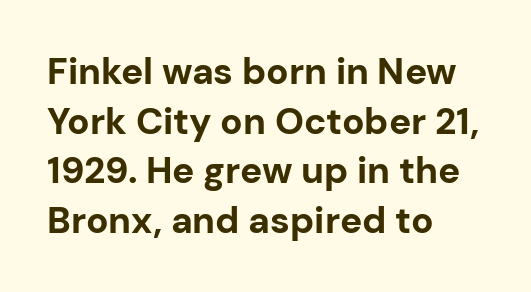
A normal amount of white space separates one row of letters from the next. The strip under each line holds only bare page. The lettering stays uniformly vertical, giving the passage a roman look. A typesetter would call this zero additional tracking. A typesetter would call this proportional, since set widths differ per character.
